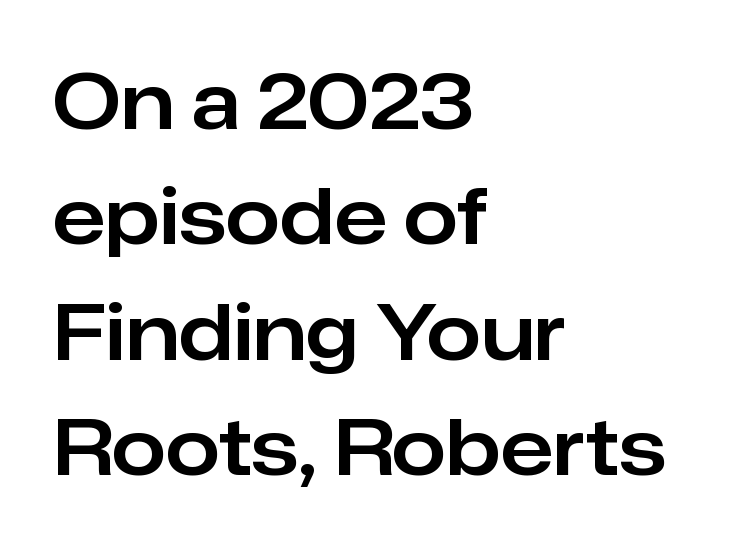
Quick note: not italic, upright. Look at the tracking — it's just the regular setting, nothing added. The setting favours the left margin, as ordinary paragraphs usually do. The zone under the glyphs is completely vacant. The line-height multiplier appears to be the usual default.
